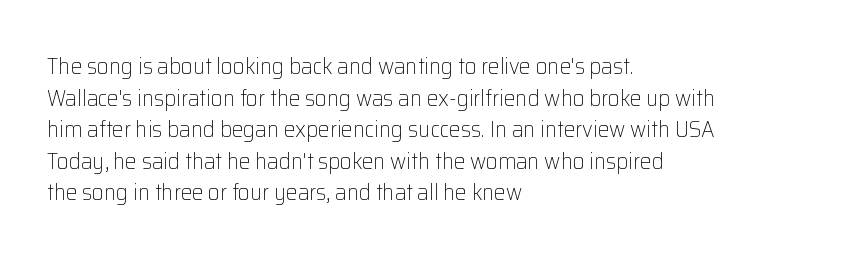
The image shows 23 px text type, upright; set left-aligned, normal line spacing (1.37x), normal letter spacing, not underlined.
